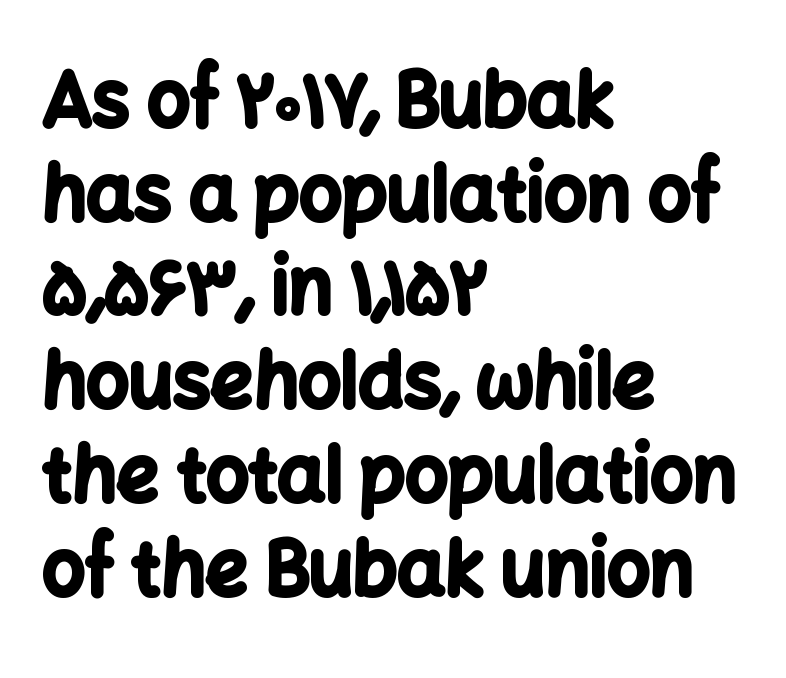
In terms of letterspacing, this is plain default setting. The space directly below the letters is spotless. Rows of type keep a routine distance in the vertical direction. The face used here is proportionally spaced, like ordinary book or web type. Serif or sans? Sans — the stroke terminals are bare.
